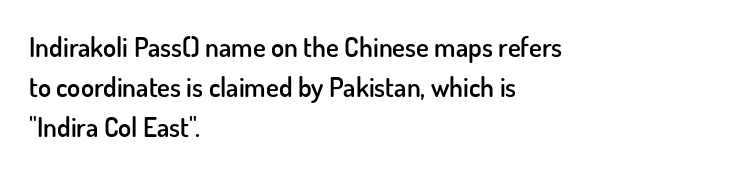
The paragraph has a hard left edge and a soft right edge. Nobody drew a line under any word here. Notice how descenders clear the ascenders below comfortably — that's standard leading. Its strokes are somewhat broadened, the hallmark of semibold type. The axis of the letterforms is exactly vertical. The letterforms sit shoulder to shoulder at normal distance.
